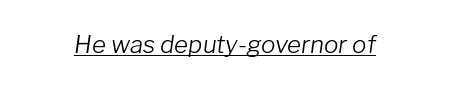
{"italic": "yes", "lean": "right", "slant_degrees": 8, "bold": "no", "underline": "yes", "letter_spacing": "normal", "letter_spacing_em": 0.0, "glyph_px": 24}
